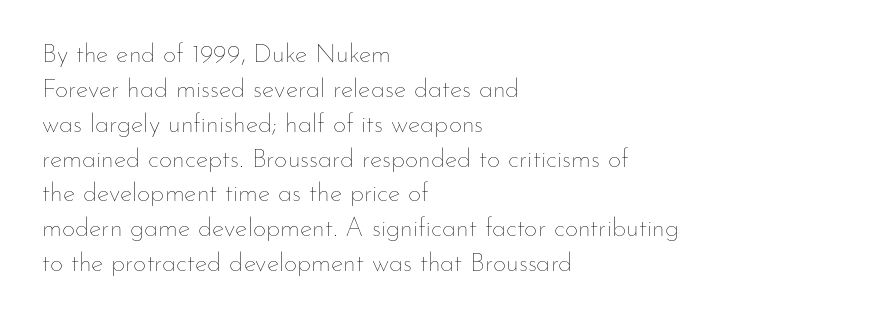
Q: Is the text bold? A: No.
Q: Is the text italic (slanted)? A: No, it is upright.
Q: Is the text underlined? A: No.
Q: How is the paragraph aligned? A: Left-aligned.
Q: Is the spacing between letters normal or unusually wide? A: Normal.
Q: Is the spacing between lines tight, normal or loose? A: Normal.
